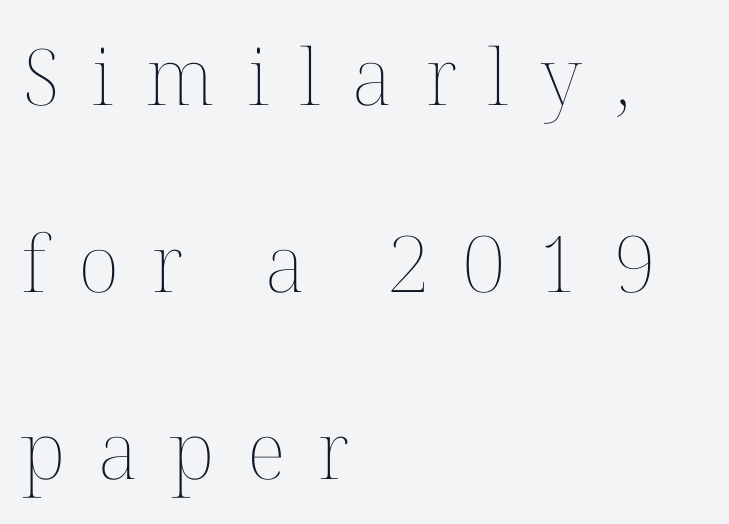
{"italic": "no", "bold": "no", "weight": "thin", "width": "normal", "stroke_contrast": "medium", "x_height": "medium", "monospaced": "no", "underline": "no", "align": "left", "line_spacing": "loose", "line_spacing_ratio": 2.4, "letter_spacing": "wide", "letter_spacing_em": 0.41, "glyph_px": 78}
